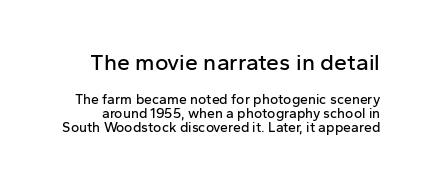
The image shows 23 px text type, upright; set tight line spacing (1.01x), normal letter spacing, not underlined; the first (top) block is 1.64x larger.
